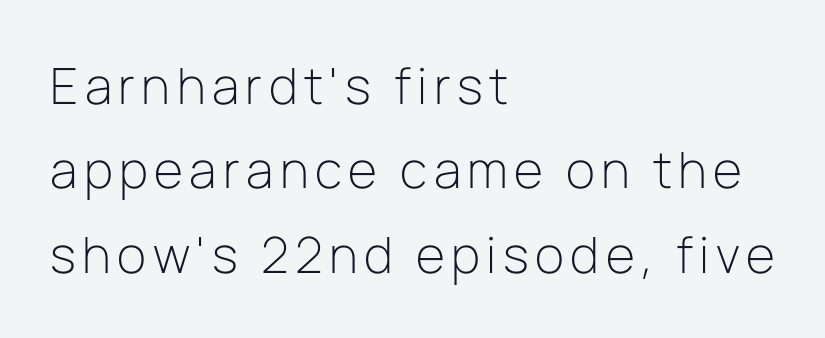
The image shows 50 px light sans-serif type, upright; set left-aligned, normal line spacing (1.69x), not underlined; low stroke contrast and a medium x-height.
